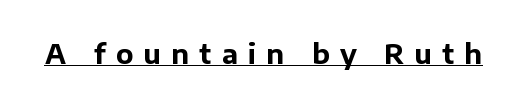
Q: Is the text bold? A: Yes.
Q: Is the text italic (slanted)? A: No, it is upright.
Q: Is the text underlined? A: Yes.
Q: Is the spacing between letters normal or unusually wide? A: Unusually wide.
